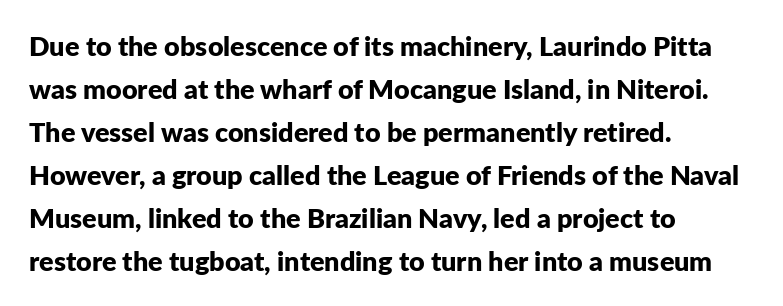
Typesetter's note: full bold, strokes at maximum text heaviness. Quick note: interline space is typical. Compared with a centered layout, this one pins lines to the left instead. Tall strokes in this sample are plumb rather than angled. The tracking reads as untouched default to a designer's eye. Has an underline been added? It has not.
